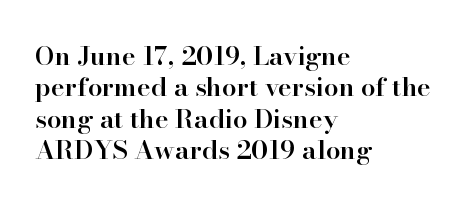
Here the glyphs are tracked normally, forming tight word shapes. Posture: vertical. Quick note: underline off. In CSS terms this would be text-align: left. This is moderately heavy type, rendered in semibold.
